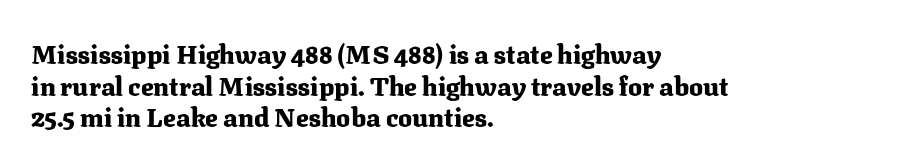
{"italic": "no", "bold": "yes", "underline": "no", "align": "left", "line_spacing_ratio": 1.22, "letter_spacing": "normal", "letter_spacing_em": 0.0, "glyph_px": 26}
